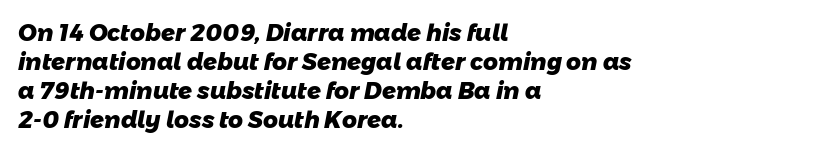
{"bold": "yes", "underline": "no", "align": "left", "line_spacing": "normal", "line_spacing_ratio": 1.26, "letter_spacing": "normal", "letter_spacing_em": 0.0, "glyph_px": 23}
